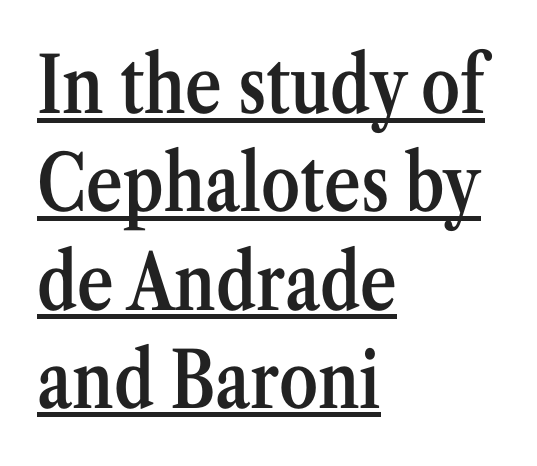
{"serif": "yes", "italic": "no", "bold": "semi", "weight": "semibold", "width": "condensed", "stroke_contrast": "medium", "x_height": "medium", "monospaced": "no", "underline": "yes", "align": "left", "line_spacing": "normal", "line_spacing_ratio": 1.26, "letter_spacing": "normal", "letter_spacing_em": 0.0, "glyph_px": 78}
